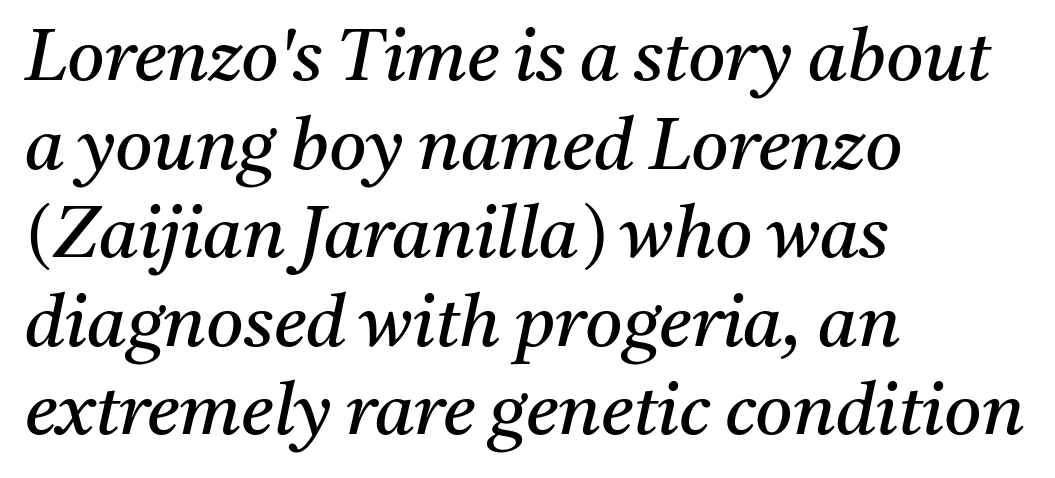
Q: Is the text bold? A: No.
Q: Is the text italic (slanted)? A: Yes, it leans right by about 11 degrees.
Q: Is the typeface a serif or a sans-serif typeface? A: Serif.
Q: Is the text underlined? A: No.
Q: How is the paragraph aligned? A: Left-aligned.
Q: Is the spacing between letters normal or unusually wide? A: Normal.
Q: Width (condensed, normal, or wide)? A: Normal.
Q: Stroke contrast? A: Medium.
Q: x-height? A: Medium.
Q: Monospaced? A: No.
